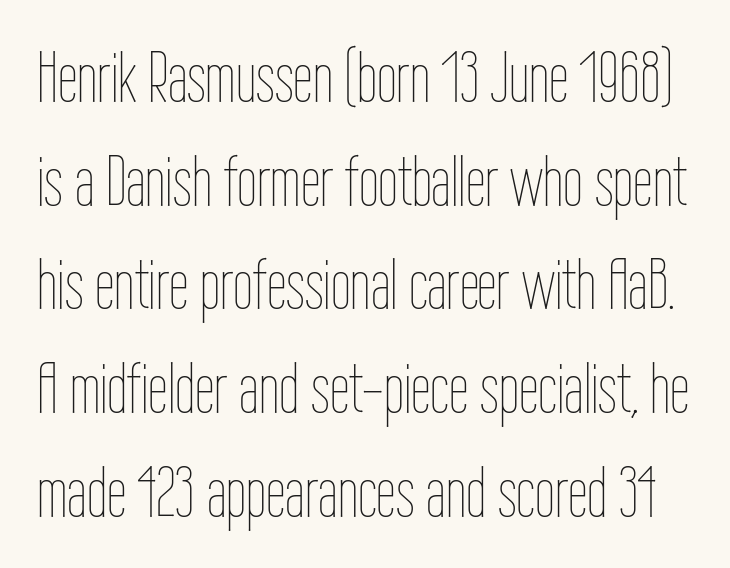
The image shows 71 px thin, condensed type, upright; set normal line spacing (1.46x), normal letter spacing, not underlined; low stroke contrast and a medium x-height.
